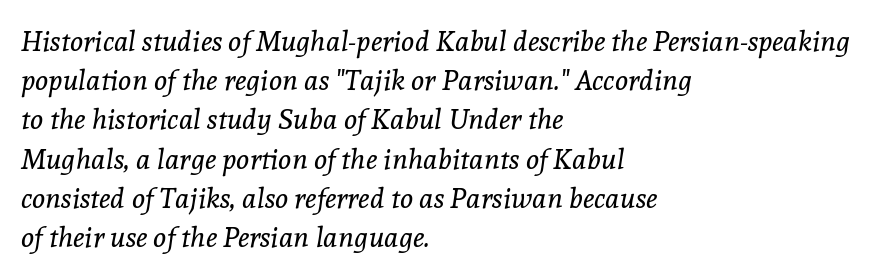
{"serif": "yes", "italic": "yes", "lean": "right", "slant_degrees": 8, "bold": "no", "weight": "regular", "width": "normal", "x_height": "medium", "monospaced": "no", "underline": "no", "align": "left", "line_spacing": "normal", "line_spacing_ratio": 1.4, "letter_spacing": "normal", "letter_spacing_em": 0.0, "glyph_px": 28}
